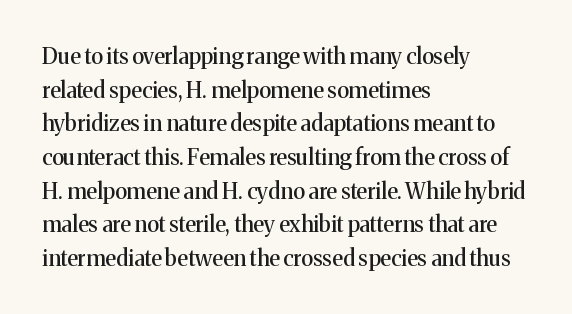
{"italic": "no", "underline": "no", "align": "left", "line_spacing": "normal", "line_spacing_ratio": 1.53, "letter_spacing": "normal", "letter_spacing_em": 0.0, "glyph_px": 22}
